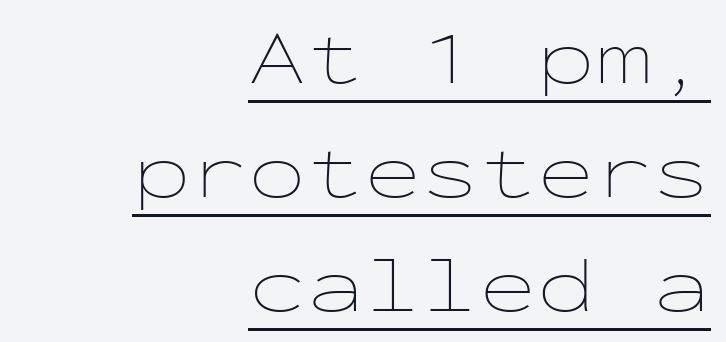
Horizontal alignment here is rightward, an uncommon choice for prose. These lines keep a tight, regular rhythm from letter to letter. Upright lettering throughout. Line spacing here is normal. Each letter, wide or thin by design, is forced into the same width here.
